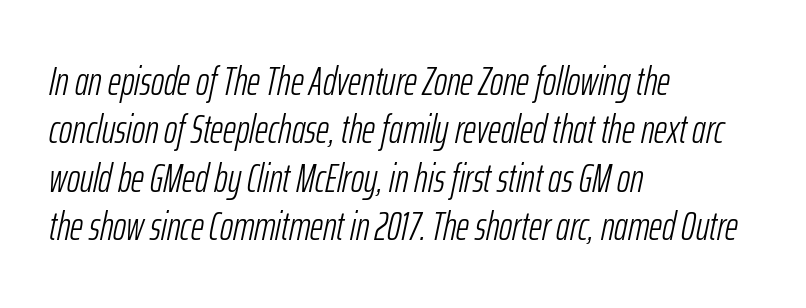
Looks like regular typesetting: each glyph gets only the width it needs. The lettering tilts uniformly, giving the passage an italic look. Letter spacing: default. Alignment: flush left. Is the type heavy? It reads as light-to-regular instead. Honestly, there is no underline to notice here at all.
